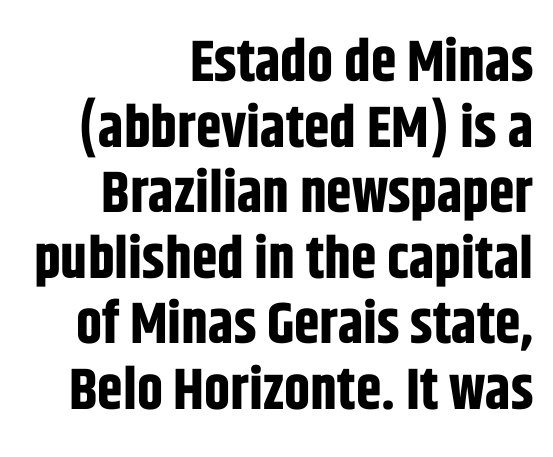
Q: Is the text bold? A: Yes.
Q: Is the text italic (slanted)? A: No, it is upright.
Q: Is the typeface a serif or a sans-serif typeface? A: Sans-serif.
Q: Is the text underlined? A: No.
Q: How is the paragraph aligned? A: Right-aligned.
Q: Is the spacing between letters normal or unusually wide? A: Normal.
Q: Is the spacing between lines tight, normal or loose? A: Tight.
Q: Width (condensed, normal, or wide)? A: Condensed.
Q: Stroke contrast? A: Low.
Q: x-height? A: Large.
Q: Monospaced? A: No.
